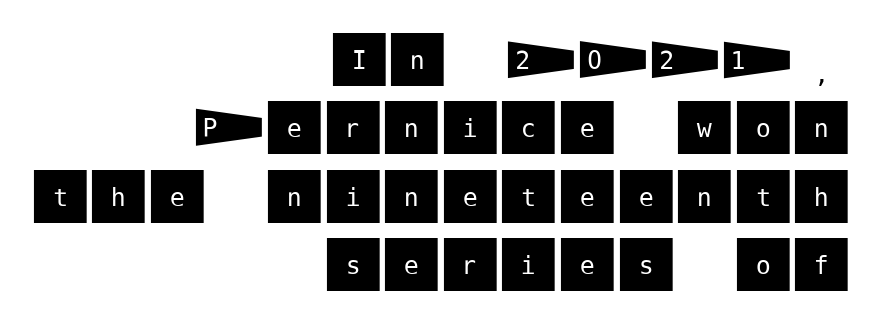
The specimen reads as upright at a glance. Compared with typical paragraphs, the rows here are closer together. Look at the bottom of the vertical strokes: they stop flat, with no serifs. Caption: multi-line text, flush right, ragged left. Check under the words: just untouched page.
